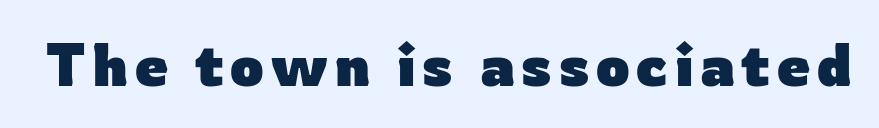
This sample has the flowing, uneven cadence of proportional lettering. Typesetter's note: full bold, strokes at maximum text heaviness. No word sits above an underline. In terms of letterform style, serifs are entirely absent.
